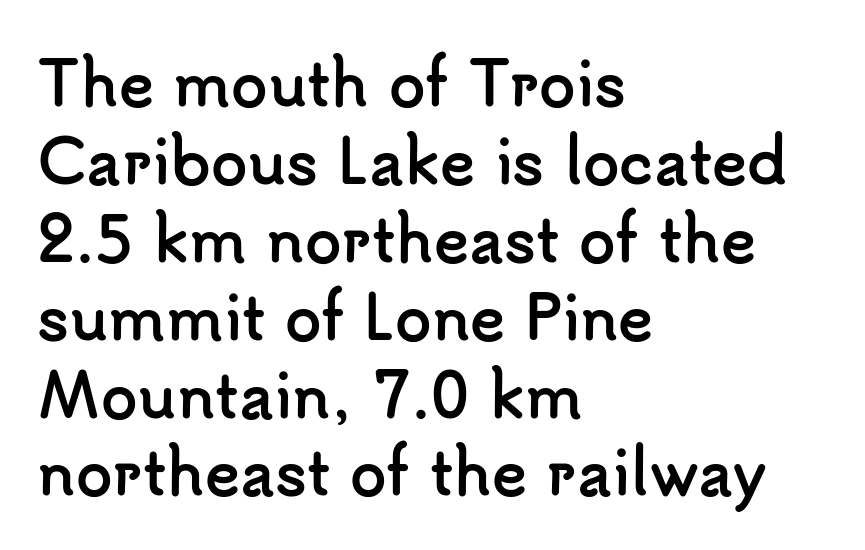
{"serif": "no", "italic": "no", "bold": "yes", "weight": "semibold", "width": "normal", "stroke_contrast": "low", "x_height": "small", "monospaced": "no", "underline": "no", "align": "left", "line_spacing": "normal", "line_spacing_ratio": 1.32, "letter_spacing": "normal", "letter_spacing_em": 0.0, "glyph_px": 59}
